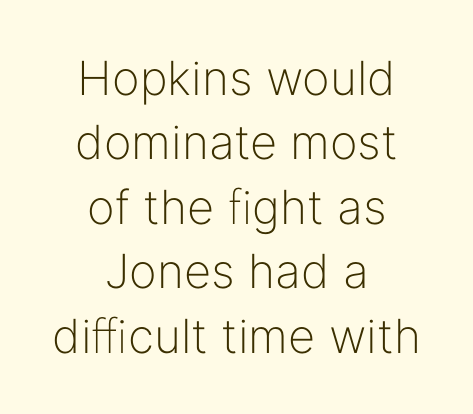
Q: Is the text bold? A: No.
Q: Is the text italic (slanted)? A: No, it is upright.
Q: Is the typeface a serif or a sans-serif typeface? A: Sans-serif.
Q: Is the text underlined? A: No.
Q: How is the paragraph aligned? A: Centered.
Q: Is the spacing between letters normal or unusually wide? A: Normal.
Q: Is the spacing between lines tight, normal or loose? A: Normal.
Q: Width (condensed, normal, or wide)? A: Normal.
Q: Stroke contrast? A: Low.
Q: x-height? A: Medium.
Q: Monospaced? A: No.
